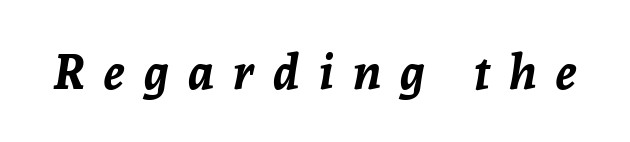
The image shows 48 px bold type, italic (leaning right); set unusually wide letter spacing (+0.4 em), not underlined; low stroke contrast and a medium x-height.
